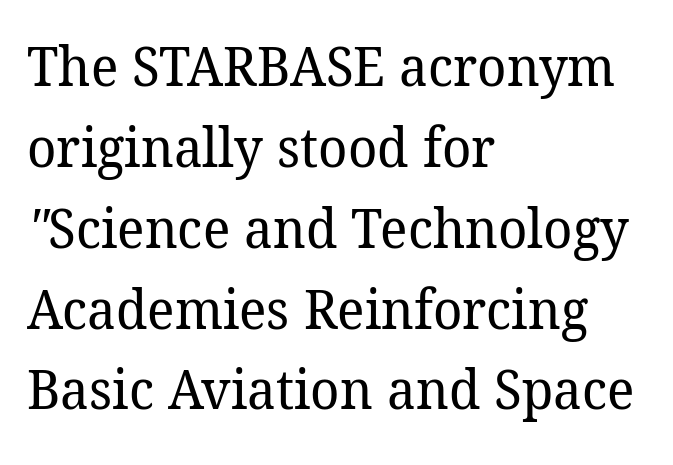
The image shows 55 px regular-weight serif type; set left-aligned, normal line spacing (1.47x), normal letter spacing, not underlined; low stroke contrast and a medium x-height.
